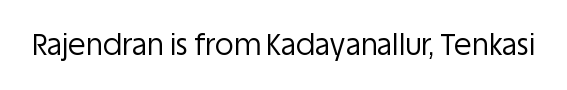
Q: Is the text bold? A: No.
Q: Is the text italic (slanted)? A: No, it is upright.
Q: Is the typeface a serif or a sans-serif typeface? A: Sans-serif.
Q: Is the text underlined? A: No.
Q: Is the spacing between letters normal or unusually wide? A: Normal.
Q: Width (condensed, normal, or wide)? A: Normal.
Q: Stroke contrast? A: Low.
Q: x-height? A: Large.
Q: Monospaced? A: No.
